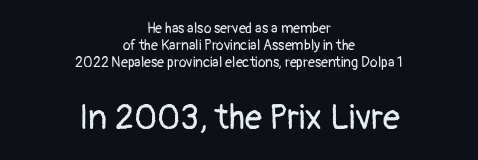
{"serif": "no", "italic": "no", "bold": "no", "weight": "regular", "width": "normal", "stroke_contrast": "low", "x_height": "medium", "monospaced": "no", "underline": "no", "align": "center", "line_spacing_ratio": 1.21, "letter_spacing": "normal", "letter_spacing_em": 0.0, "larger_block": "second", "size_ratio": 2.43, "glyph_px": 34}
